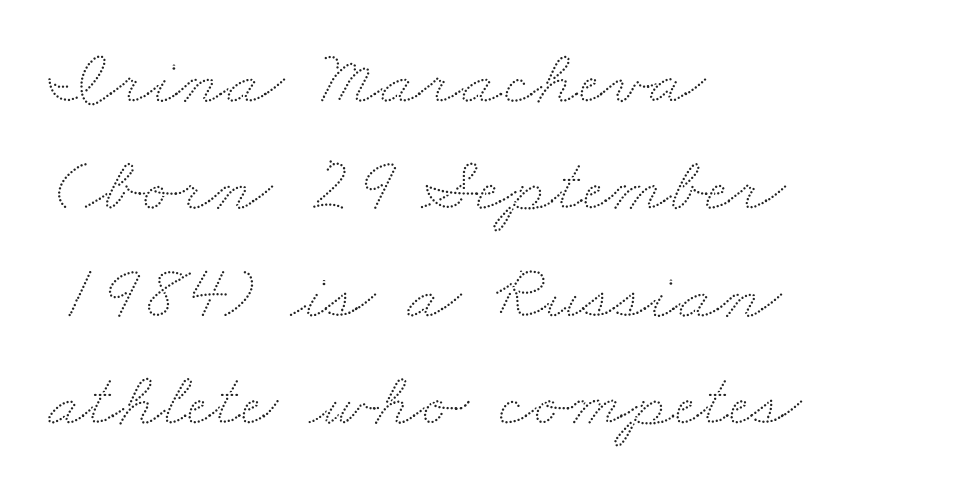
{"width": "wide", "stroke_contrast": "low", "x_height": "small", "monospaced": "no", "underline": "no", "align": "left", "line_spacing": "normal", "line_spacing_ratio": 1.36, "letter_spacing": "normal", "letter_spacing_em": 0.0, "glyph_px": 79}
